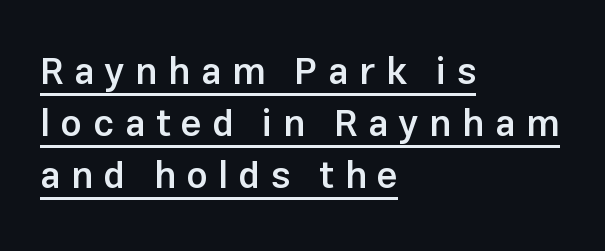
The face used here is a sans, in the tradition of grotesques and geometrics. A semibold gives these letters moderate extra thickness, short of bold. The lines in this sample share a left origin and differ only in where they stop. Between one letter and the next there's a generous, obvious gap.
